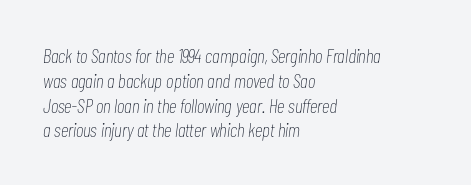
Heaviness? Minimal to ordinary, like unemphasized prose. Characters are canted at an angle relative to the baseline's perpendicular. Each word holds together tightly as a unit, with standard inter-letter gaps. Layout note: lines flush left. The area under the type is left untouched.
